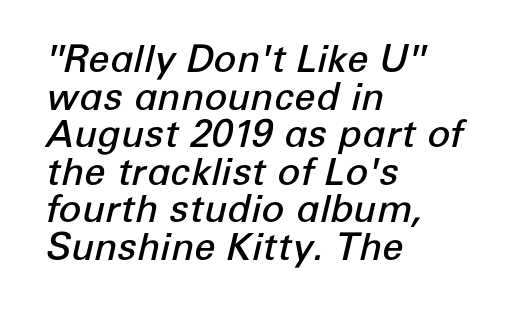
{"italic": "yes", "lean": "right", "slant_degrees": 12, "bold": "semi", "weight": "semibold", "width": "normal", "stroke_contrast": "low", "x_height": "medium", "monospaced": "no", "underline": "no", "align": "left", "line_spacing": "tight", "line_spacing_ratio": 0.99, "letter_spacing": "normal", "letter_spacing_em": 0.0, "glyph_px": 38}
